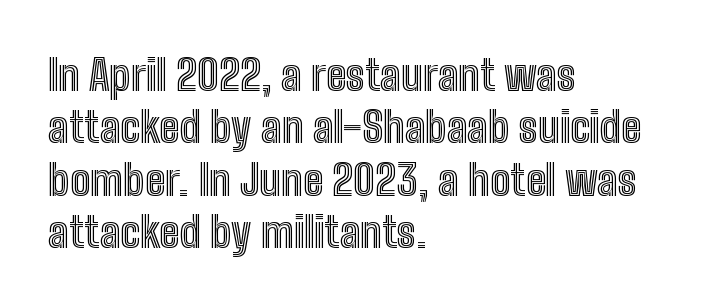
{"italic": "no", "width": "condensed", "x_height": "medium", "monospaced": "no", "underline": "no", "align": "left", "line_spacing_ratio": 1.22, "letter_spacing": "normal", "letter_spacing_em": 0.0, "glyph_px": 43}
